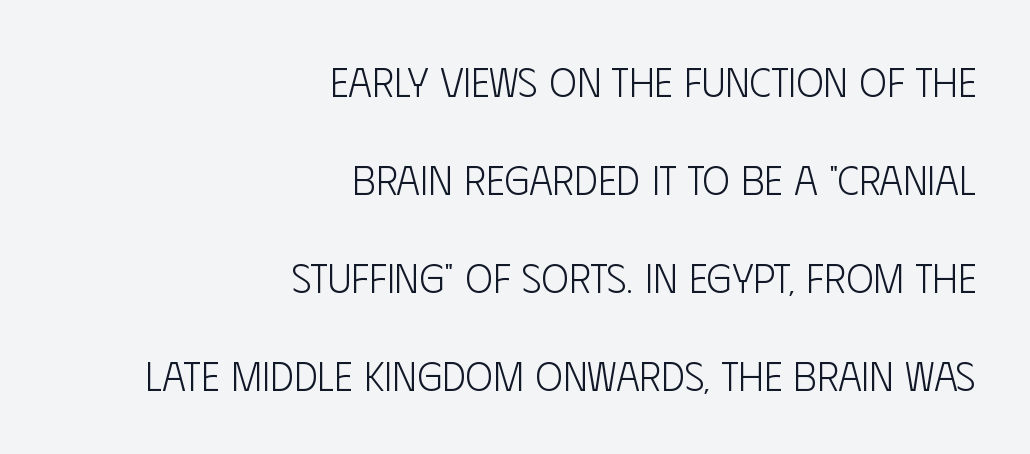
Classification — sans serif. The line-height multiplier appears high, well above default. Nobody drew a line under any word here. Tall strokes in this sample are plumb rather than angled. Words appear dense and cohesive because spacing is normal. Weight: in the light-to-regular range.
